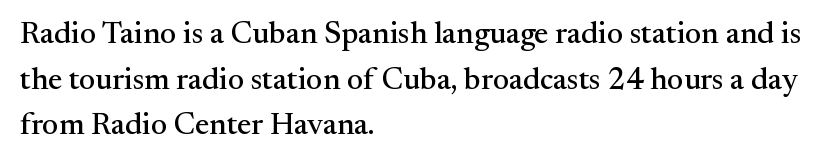
Q: Is the text italic (slanted)? A: No, it is upright.
Q: Is the typeface a serif or a sans-serif typeface? A: Serif.
Q: Is the text underlined? A: No.
Q: How is the paragraph aligned? A: Left-aligned.
Q: Is the spacing between letters normal or unusually wide? A: Normal.
Q: Is the spacing between lines tight, normal or loose? A: Normal.
Q: Width (condensed, normal, or wide)? A: Normal.
Q: Stroke contrast? A: Medium.
Q: x-height? A: Small.
Q: Monospaced? A: No.
